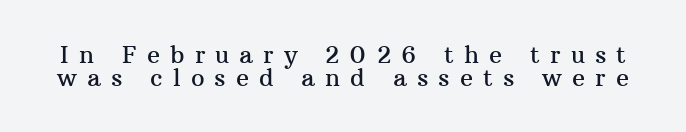
{"italic": "no", "underline": "no", "line_spacing": "tight", "line_spacing_ratio": 0.95, "letter_spacing": "wide", "letter_spacing_em": 0.42, "glyph_px": 24}
